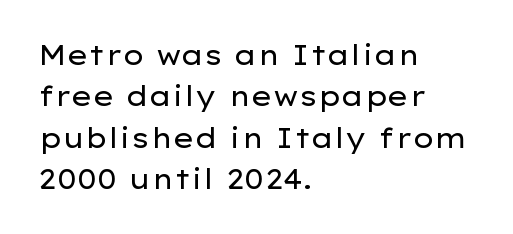
Q: Is the text bold? A: No.
Q: Is the text italic (slanted)? A: No, it is upright.
Q: Is the text underlined? A: No.
Q: How is the paragraph aligned? A: Left-aligned.
Q: Is the spacing between letters normal or unusually wide? A: Normal.
Q: Is the spacing between lines tight, normal or loose? A: Normal.
